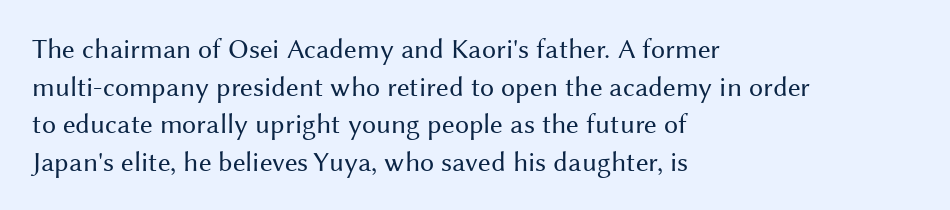
{"serif": "no", "italic": "no", "bold": "no", "weight": "regular", "width": "normal", "stroke_contrast": "medium", "x_height": "medium", "monospaced": "no", "underline": "no", "align": "left", "line_spacing": "normal", "line_spacing_ratio": 1.34, "letter_spacing": "normal", "letter_spacing_em": 0.0, "glyph_px": 28}
